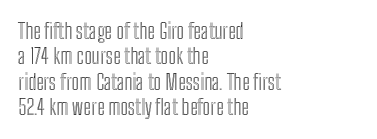
{"italic": "no", "underline": "no", "align": "left", "line_spacing_ratio": 1.21, "letter_spacing": "normal", "letter_spacing_em": 0.0, "glyph_px": 21}
